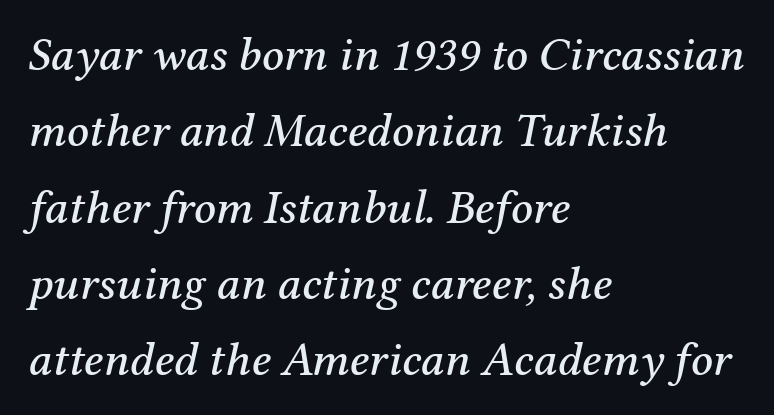
The image shows 48 px serif type, italic (leaning right); set left-aligned, normal line spacing (1.59x), normal letter spacing, not underlined; medium stroke contrast and a medium x-height.
